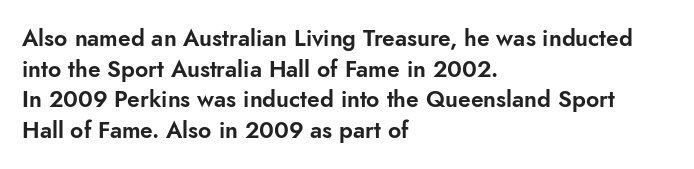
The image shows 23 px text type, upright; set left-aligned, normal line spacing (1.33x), normal letter spacing, not underlined.
